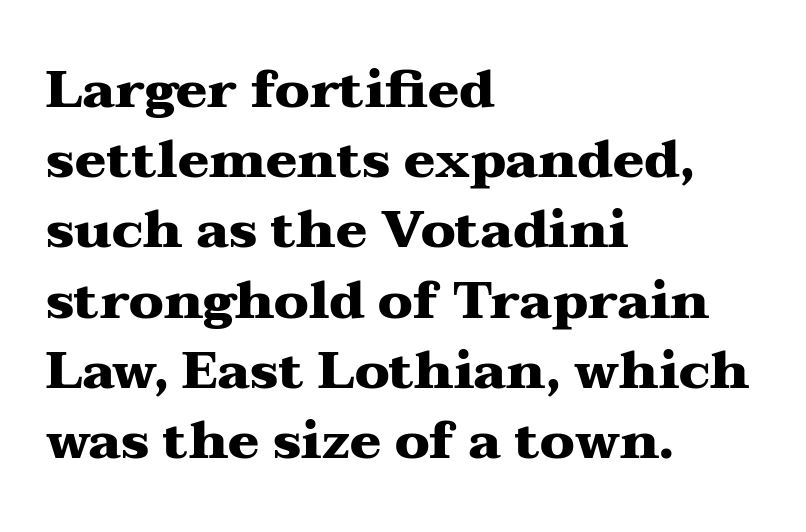
The image shows 52 px heavy, wide serif type, upright; set left-aligned, normal line spacing (1.35x), normal letter spacing, not underlined; medium stroke contrast and a medium x-height.
